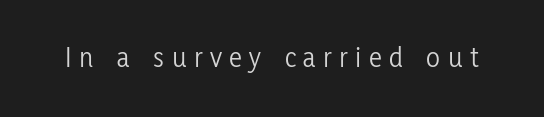
Q: Is the text bold? A: No.
Q: Is the text italic (slanted)? A: No, it is upright.
Q: Is the typeface a serif or a sans-serif typeface? A: Sans-serif.
Q: Is the text underlined? A: No.
Q: Is the spacing between letters normal or unusually wide? A: Unusually wide.
Q: Width (condensed, normal, or wide)? A: Condensed.
Q: Stroke contrast? A: Low.
Q: x-height? A: Medium.
Q: Monospaced? A: No.
